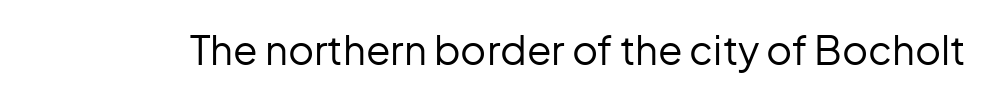
No italicization has been applied; the sample stays upright. The space directly below the letters is spotless. There is no visible air inserted between adjacent glyphs. Is this a heavy cut? Hardly; it is regular or lighter.
